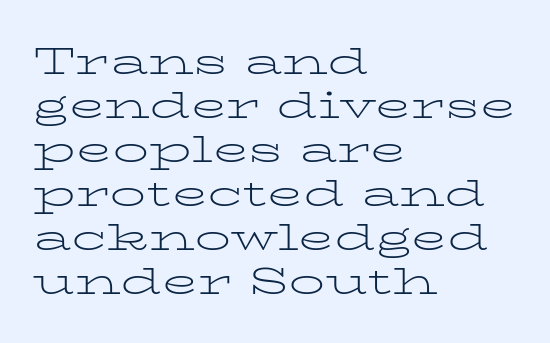
{"serif": "yes", "italic": "no", "bold": "no", "weight": "light", "width": "wide", "stroke_contrast": "low", "x_height": "medium", "monospaced": "no", "underline": "no", "align": "left", "line_spacing_ratio": 1.22, "letter_spacing": "normal", "letter_spacing_em": 0.0, "glyph_px": 36}
